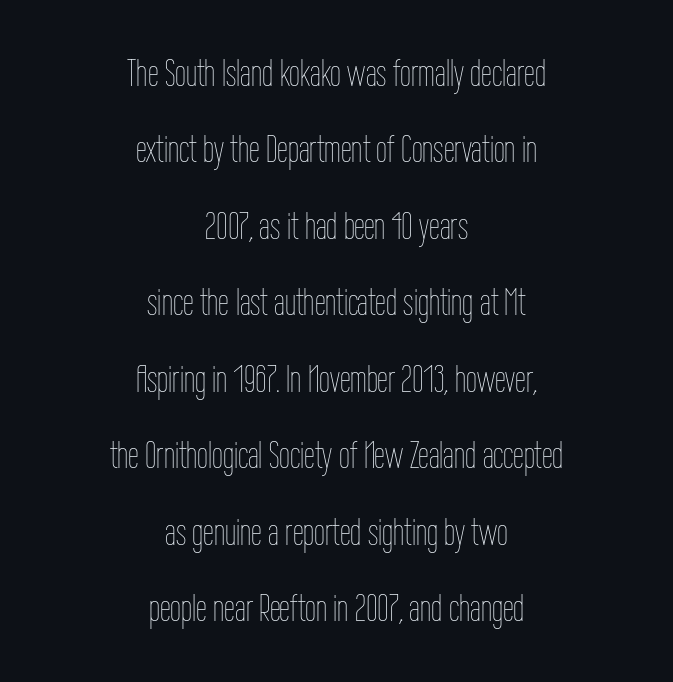
Q: Is the text bold? A: No.
Q: Is the text italic (slanted)? A: No, it is upright.
Q: Is the text underlined? A: No.
Q: How is the paragraph aligned? A: Centered.
Q: Is the spacing between letters normal or unusually wide? A: Normal.
Q: Is the spacing between lines tight, normal or loose? A: Loose.
Q: Width (condensed, normal, or wide)? A: Condensed.
Q: Stroke contrast? A: Low.
Q: x-height? A: Medium.
Q: Monospaced? A: No.
